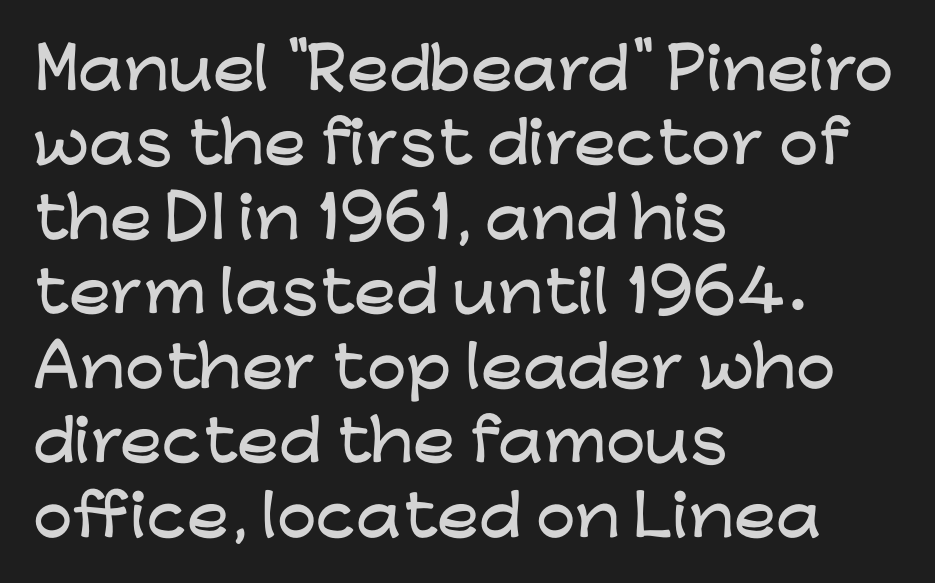
Note the varied advance widths — an 'i' is clearly narrower than an 'm'. Horizontally, the lines are justified to the leading edge only. In terms of leading, this rendering sits right in the middle. Each row of text sits above clean, open space.
